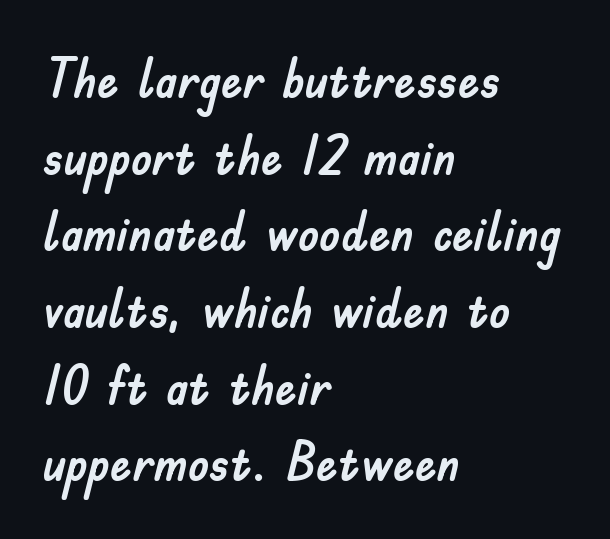
Q: Is the text italic (slanted)? A: Yes.
Q: Is the typeface a serif or a sans-serif typeface? A: Sans-serif.
Q: Is the text underlined? A: No.
Q: How is the paragraph aligned? A: Left-aligned.
Q: Is the spacing between letters normal or unusually wide? A: Normal.
Q: Is the spacing between lines tight, normal or loose? A: Normal.
Q: Width (condensed, normal, or wide)? A: Normal.
Q: Stroke contrast? A: Low.
Q: x-height? A: Small.
Q: Monospaced? A: No.
